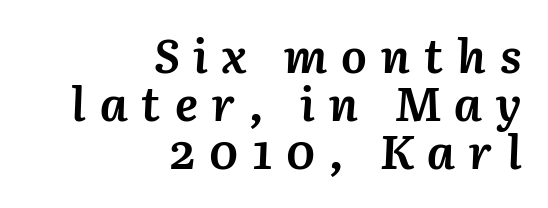
The image shows 48 px semibold type, italic (leaning right); set right-aligned, tight line spacing (1.0x), unusually wide letter spacing (+0.29 em), not underlined; medium stroke contrast and a medium x-height.
